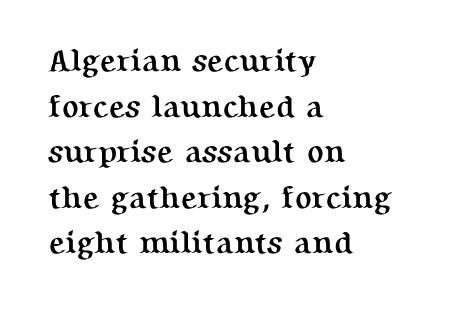
Q: Is the text bold? A: Yes.
Q: Is the text italic (slanted)? A: No, it is upright.
Q: Is the typeface a serif or a sans-serif typeface? A: Serif.
Q: Is the text underlined? A: No.
Q: How is the paragraph aligned? A: Left-aligned.
Q: Is the spacing between letters normal or unusually wide? A: Normal.
Q: Is the spacing between lines tight, normal or loose? A: Normal.
Q: Width (condensed, normal, or wide)? A: Normal.
Q: Stroke contrast? A: Medium.
Q: x-height? A: Medium.
Q: Monospaced? A: No.
